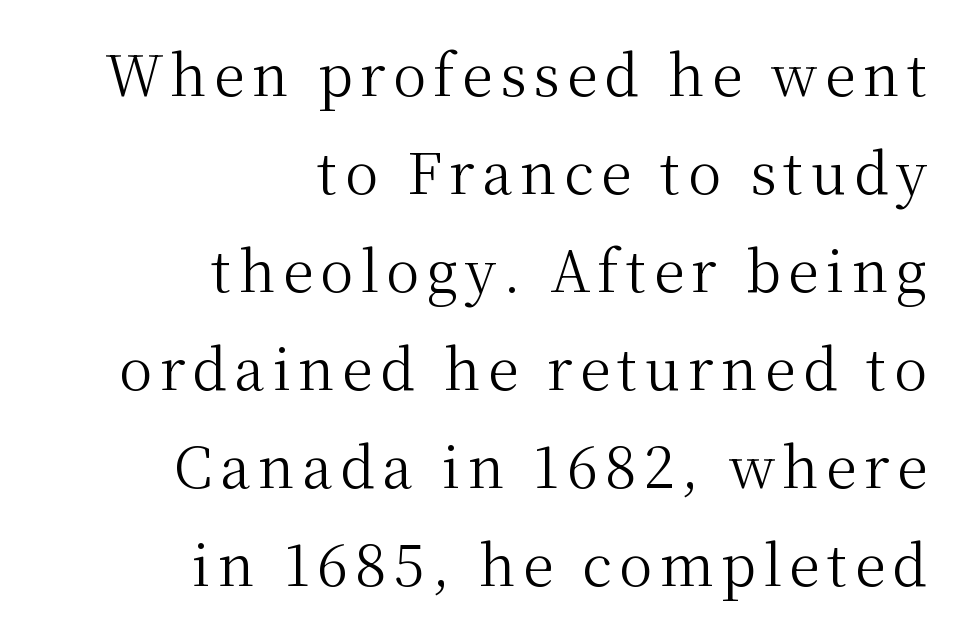
{"serif": "yes", "italic": "no", "bold": "no", "weight": "regular", "width": "normal", "stroke_contrast": "medium", "x_height": "medium", "monospaced": "no", "underline": "no", "align": "right", "line_spacing_ratio": 1.75, "glyph_px": 56}
